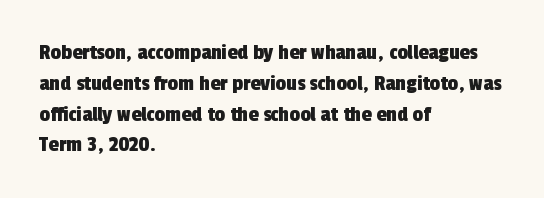
The image shows 23 px text type; set left-aligned, normal line spacing (1.34x), normal letter spacing, not underlined.
